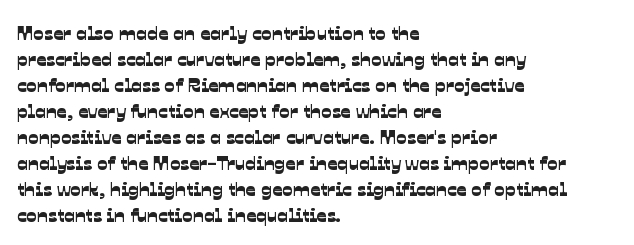
The image shows 20 px text type; set left-aligned, normal line spacing (1.3x), normal letter spacing, not underlined.
